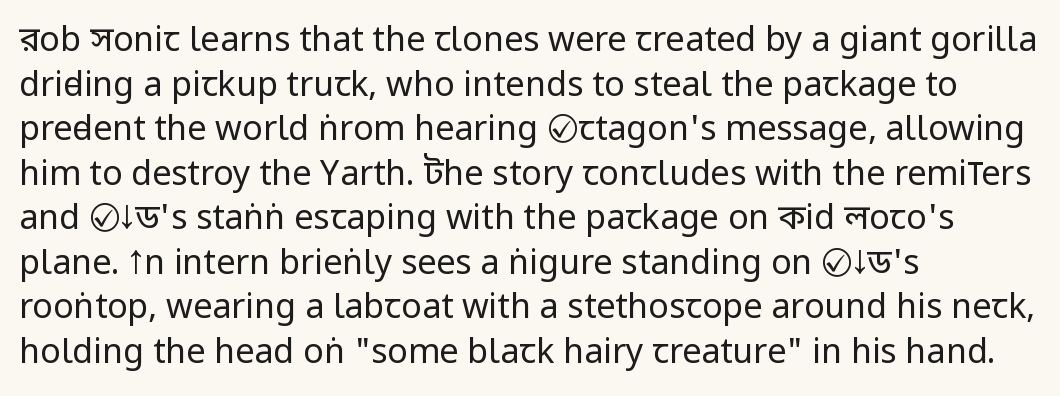
{"serif": "no", "italic": "no", "bold": "no", "weight": "regular", "width": "condensed", "stroke_contrast": "low", "x_height": "large", "monospaced": "no", "underline": "no", "align": "left", "line_spacing": "normal", "line_spacing_ratio": 1.31, "letter_spacing": "normal", "letter_spacing_em": 0.0, "glyph_px": 34}
